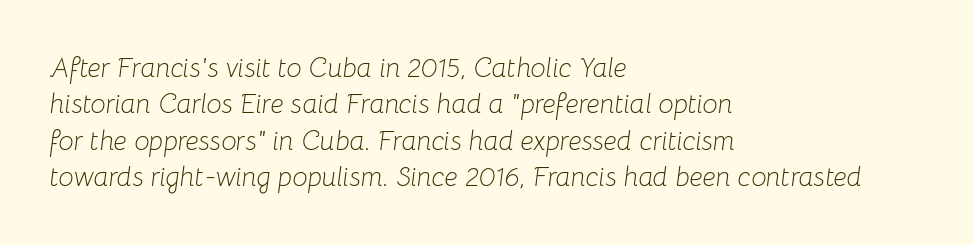
Q: Is the text bold? A: No.
Q: Is the text italic (slanted)? A: Yes, it leans right by about 8 degrees.
Q: Is the text underlined? A: No.
Q: How is the paragraph aligned? A: Left-aligned.
Q: Is the spacing between letters normal or unusually wide? A: Normal.
Q: Is the spacing between lines tight, normal or loose? A: Normal.
